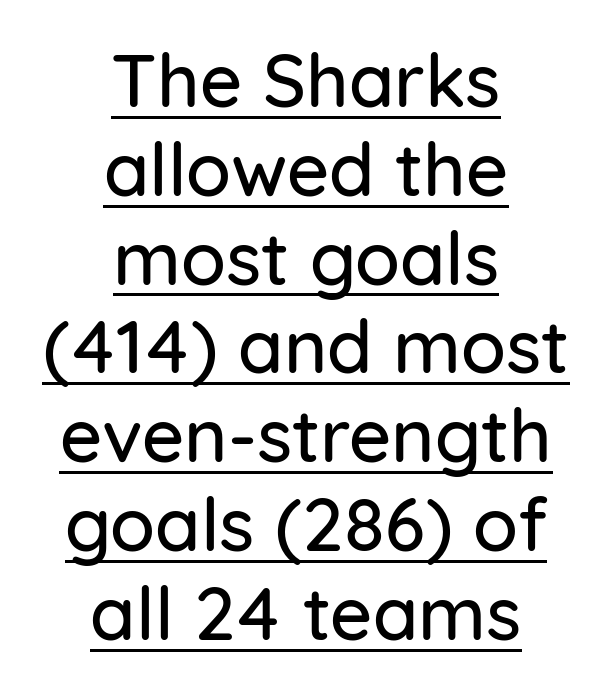
{"serif": "no", "italic": "no", "width": "normal", "stroke_contrast": "low", "x_height": "medium", "monospaced": "no", "underline": "yes", "align": "center", "line_spacing_ratio": 1.2, "letter_spacing": "normal", "letter_spacing_em": 0.0, "glyph_px": 74}
